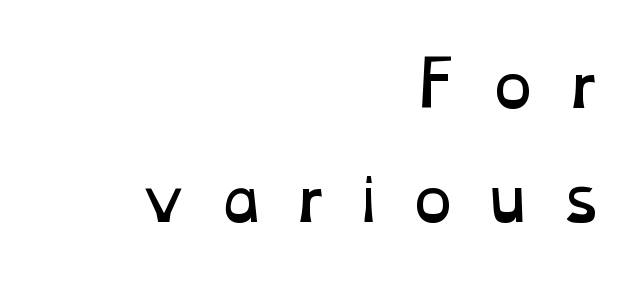
{"bold": "no", "weight": "regular", "width": "wide", "stroke_contrast": "low", "x_height": "medium", "monospaced": "no", "underline": "no", "align": "right", "line_spacing_ratio": 1.87, "letter_spacing": "wide", "letter_spacing_em": 0.41, "glyph_px": 61}
